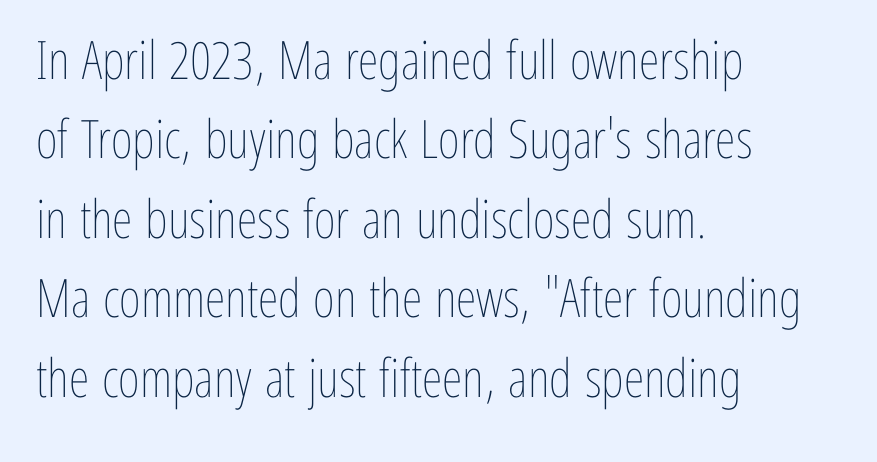
The image shows 53 px thin, condensed type, upright; set left-aligned, normal line spacing (1.5x), normal letter spacing, not underlined; low stroke contrast and a medium x-height.
